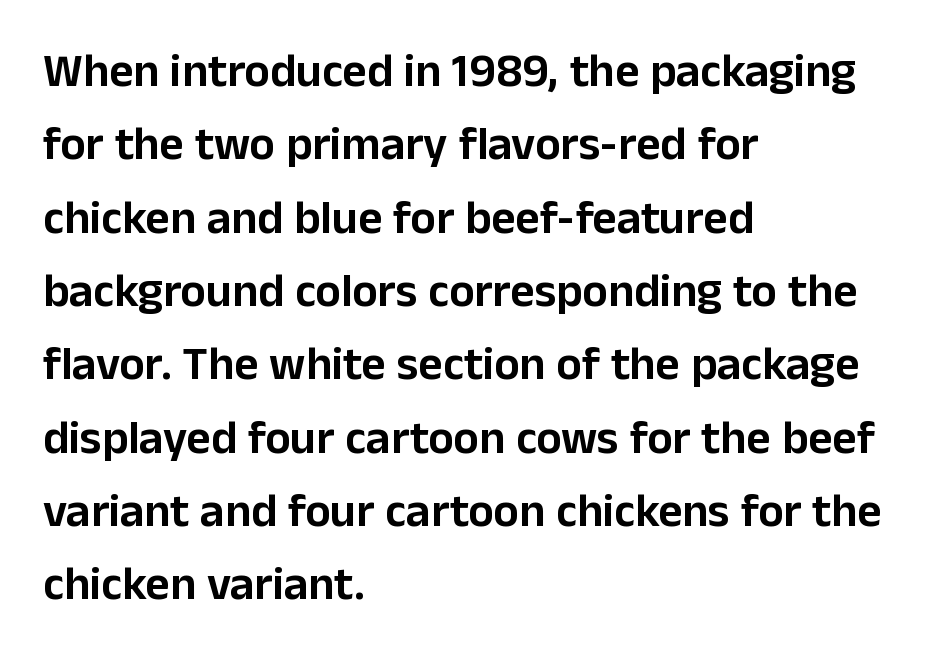
A typesetter would label this face a sans. Glyph-to-glyph distance matches everyday printed text. Proportional: the letters do not fall into vertical columns. The passage is arranged the way most books set body copy — flush left. One glance says typical: line gaps are just what's usual.
